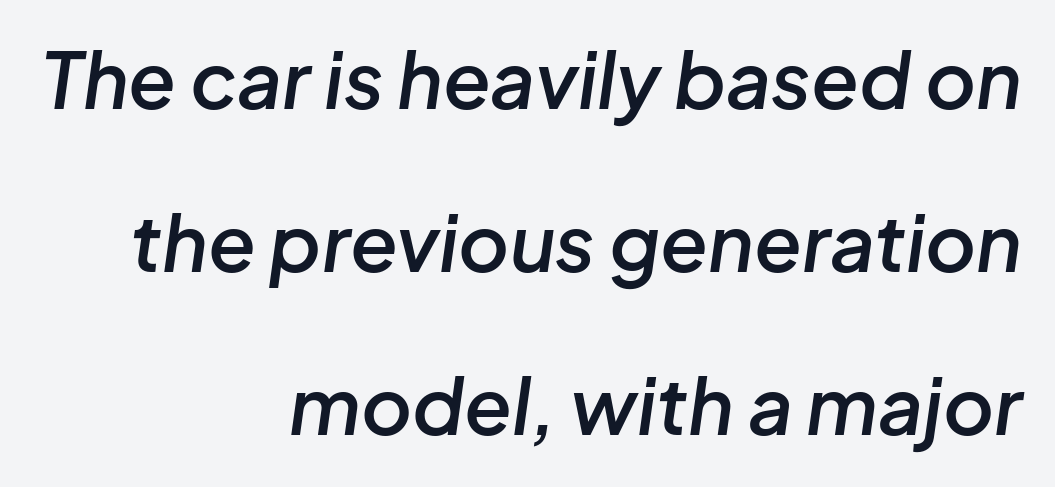
In terms of posture, this sample is oblique. Proportional: the letters do not fall into vertical columns. Line ends are locked; line starts wander. Notice the wide empty band between every row — that's loose leading. Plain, unruled lines of type.
